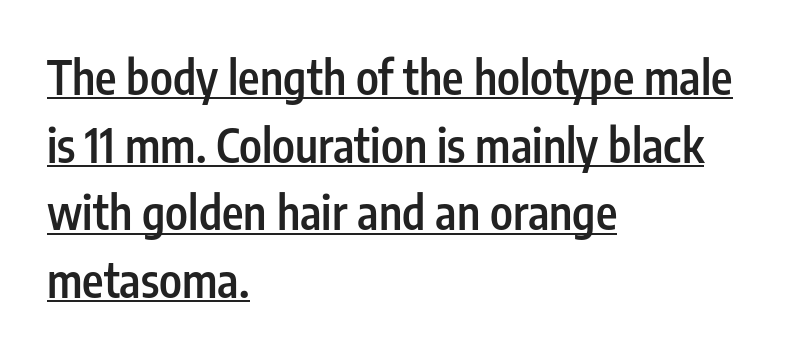
{"serif": "no", "italic": "no", "bold": "semi", "weight": "semibold", "width": "condensed", "stroke_contrast": "low", "x_height": "medium", "monospaced": "no", "underline": "yes", "align": "left", "line_spacing": "normal", "line_spacing_ratio": 1.47, "letter_spacing": "normal", "letter_spacing_em": 0.0, "glyph_px": 46}
